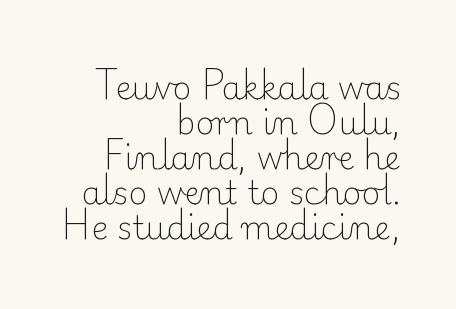
Are there feet on the stems? There are — it's a serif. Visually the block forms a straight wall on the right and a jagged coastline on the left. A typesetter would call this zero additional tracking. One glance says dense: line gaps are narrower than usual. Is the stroke heavy? The answer is a plain regular-or-lighter.
